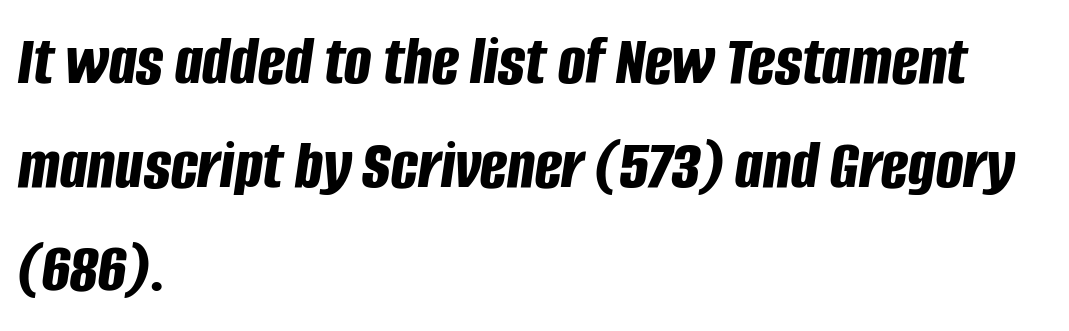
Beneath every word, the page is bare. Characters are canted at an angle relative to the baseline's perpendicular. The face used here is proportionally spaced, like ordinary book or web type. Visually the block forms a straight wall on the left and a jagged coastline on the right. Inter-character spacing is left at the font's built-in metrics. Typesetter's note: full bold, strokes at maximum text heaviness.
